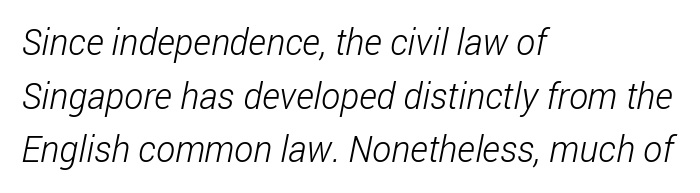
Q: Is the text bold? A: No.
Q: Is the typeface a serif or a sans-serif typeface? A: Sans-serif.
Q: Is the text underlined? A: No.
Q: How is the paragraph aligned? A: Left-aligned.
Q: Is the spacing between letters normal or unusually wide? A: Normal.
Q: Is the spacing between lines tight, normal or loose? A: Normal.
Q: Width (condensed, normal, or wide)? A: Condensed.
Q: Stroke contrast? A: Low.
Q: x-height? A: Medium.
Q: Monospaced? A: No.
